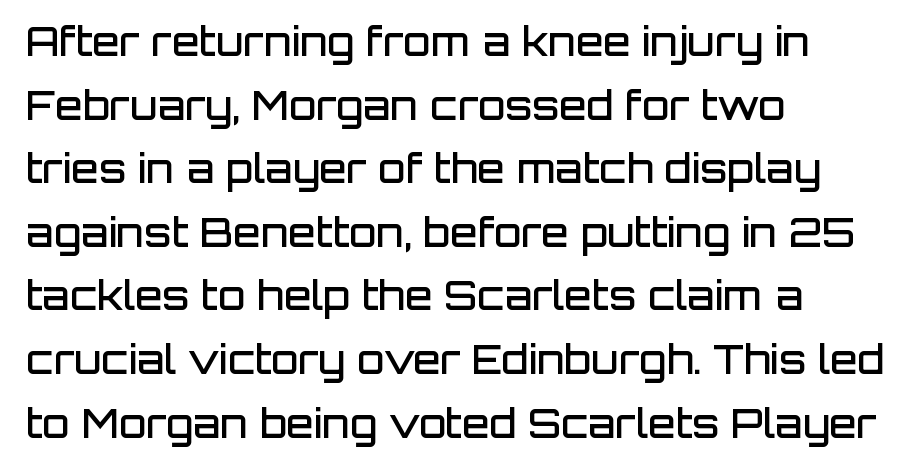
{"serif": "no", "italic": "no", "bold": "semi", "weight": "semibold", "width": "normal", "stroke_contrast": "low", "x_height": "large", "monospaced": "no", "underline": "no", "align": "left", "line_spacing": "normal", "line_spacing_ratio": 1.59, "letter_spacing": "normal", "letter_spacing_em": 0.0, "glyph_px": 40}
